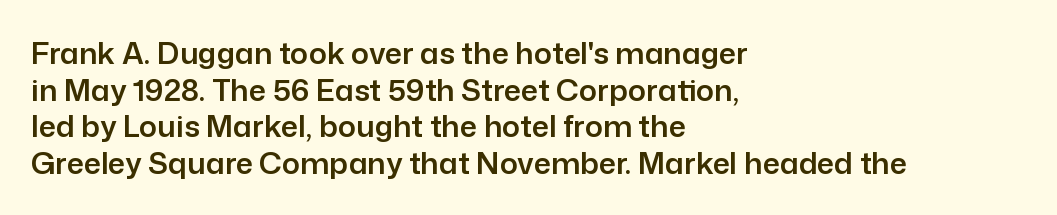
Q: Is the text italic (slanted)? A: No, it is upright.
Q: Is the typeface a serif or a sans-serif typeface? A: Sans-serif.
Q: Is the text underlined? A: No.
Q: How is the paragraph aligned? A: Left-aligned.
Q: Is the spacing between letters normal or unusually wide? A: Normal.
Q: Width (condensed, normal, or wide)? A: Normal.
Q: Stroke contrast? A: Low.
Q: x-height? A: Medium.
Q: Monospaced? A: No.
